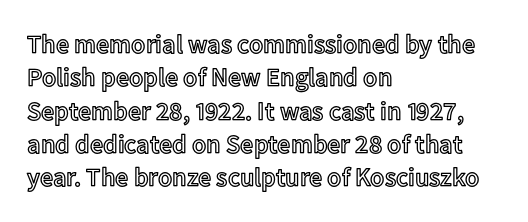
{"italic": "no", "underline": "no", "align": "left", "line_spacing": "normal", "line_spacing_ratio": 1.28, "letter_spacing": "normal", "letter_spacing_em": 0.0, "glyph_px": 26}
